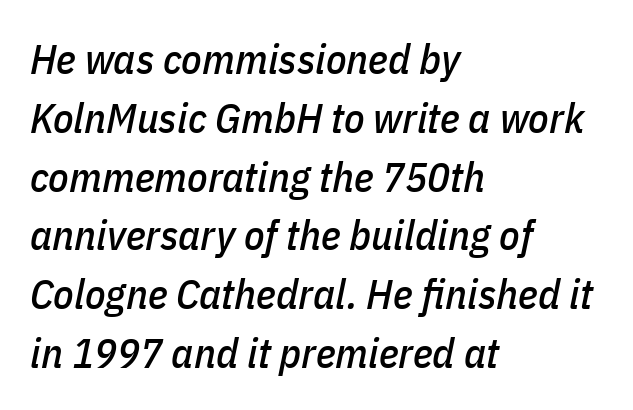
Q: Is the text italic (slanted)? A: Yes, it leans right by about 11 degrees.
Q: Is the text underlined? A: No.
Q: How is the paragraph aligned? A: Left-aligned.
Q: Is the spacing between letters normal or unusually wide? A: Normal.
Q: Is the spacing between lines tight, normal or loose? A: Normal.
Q: Width (condensed, normal, or wide)? A: Condensed.
Q: Stroke contrast? A: Low.
Q: x-height? A: Medium.
Q: Monospaced? A: No.
